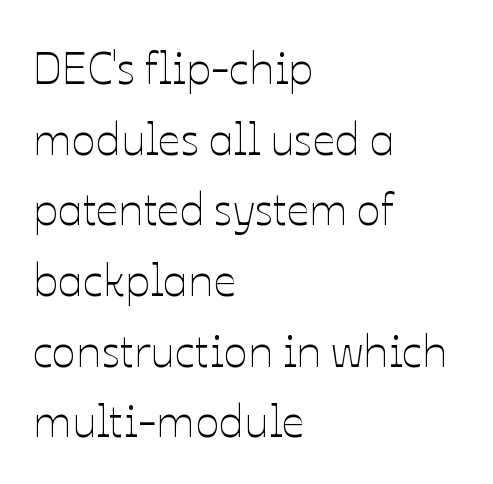
Q: Is the text bold? A: No.
Q: Is the text italic (slanted)? A: No, it is upright.
Q: Is the text underlined? A: No.
Q: How is the paragraph aligned? A: Left-aligned.
Q: Is the spacing between letters normal or unusually wide? A: Normal.
Q: Is the spacing between lines tight, normal or loose? A: Normal.
Q: Width (condensed, normal, or wide)? A: Normal.
Q: Stroke contrast? A: Low.
Q: x-height? A: Medium.
Q: Monospaced? A: No.
